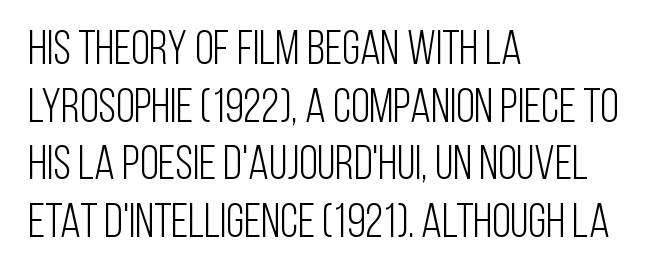
The image shows 48 px light, condensed sans-serif type, upright; set left-aligned, line spacing 1.2x, normal letter spacing, not underlined; low stroke contrast and a large x-height.
